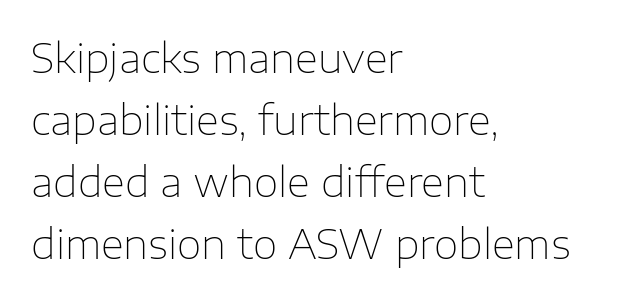
{"serif": "no", "italic": "no", "bold": "no", "weight": "thin", "width": "normal", "stroke_contrast": "low", "x_height": "medium", "monospaced": "no", "underline": "no", "align": "left", "line_spacing": "normal", "line_spacing_ratio": 1.55, "letter_spacing": "normal", "letter_spacing_em": 0.0, "glyph_px": 40}
